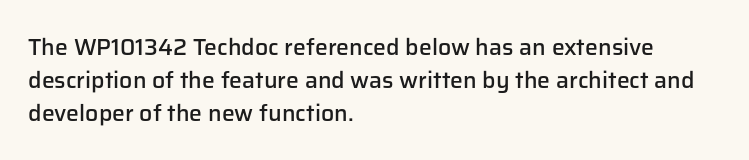
The image shows 23 px text type, upright; set left-aligned, normal line spacing (1.43x), normal letter spacing, not underlined.
